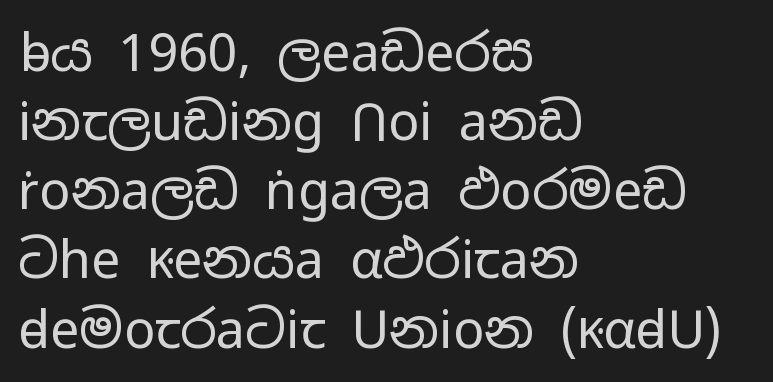
The image shows 52 px regular-weight, wide sans-serif type, upright; set left-aligned, normal line spacing (1.33x), normal letter spacing, not underlined; low stroke contrast and a medium x-height.
